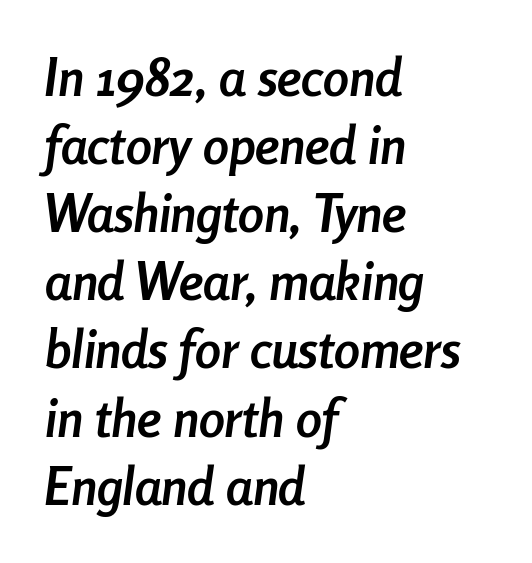
Summary of weight: heavy, a full bold. Nobody drew a line under any word here. Notice how the stems are inclined rather than vertical — that's the hallmark of italics. Inter-character spacing is left at the font's built-in metrics. Does the copy run flush right? No — it runs flush left. Quick note: interline space is typical.
